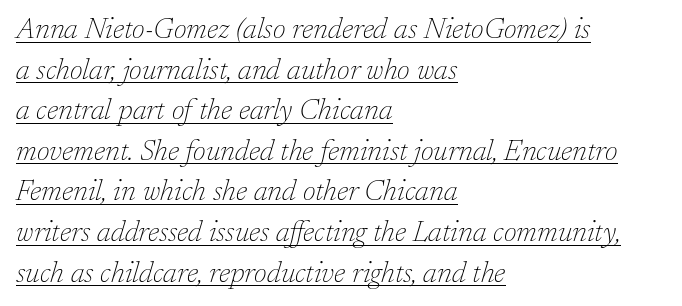
{"serif": "yes", "italic": "yes", "lean": "right", "slant_degrees": 17, "bold": "no", "weight": "thin", "width": "normal", "stroke_contrast": "low", "x_height": "medium", "monospaced": "no", "underline": "yes", "align": "left", "line_spacing": "normal", "line_spacing_ratio": 1.4, "letter_spacing": "normal", "letter_spacing_em": 0.0, "glyph_px": 29}
